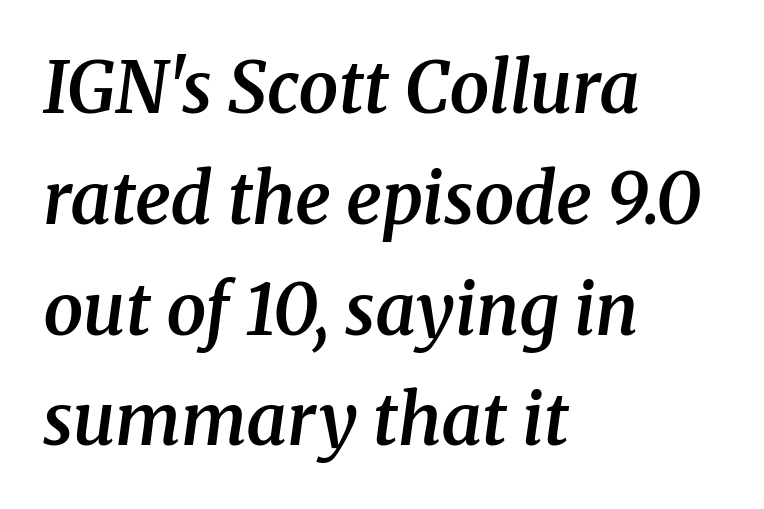
This block has exactly the height ordinary leading produces. There is no visible air inserted between adjacent glyphs. This is the in-between weight designers call semibold or demi. The letters are slanted; this is an italic face. A bare baseline throughout the passage.
